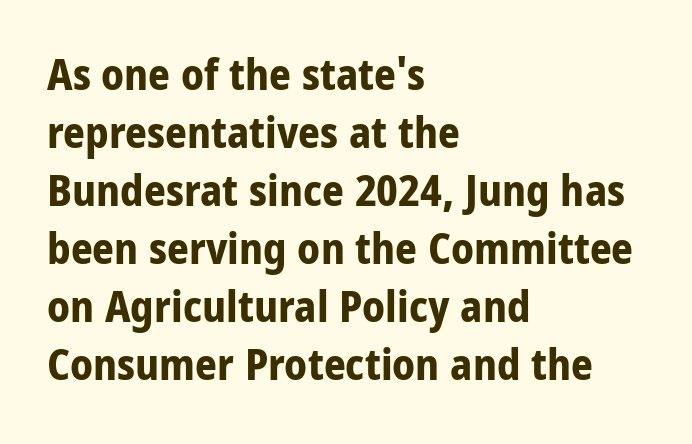
The image shows 43 px bold, condensed sans-serif type, upright; set left-aligned, normal line spacing (1.35x), normal letter spacing, not underlined; low stroke contrast and a large x-height.
